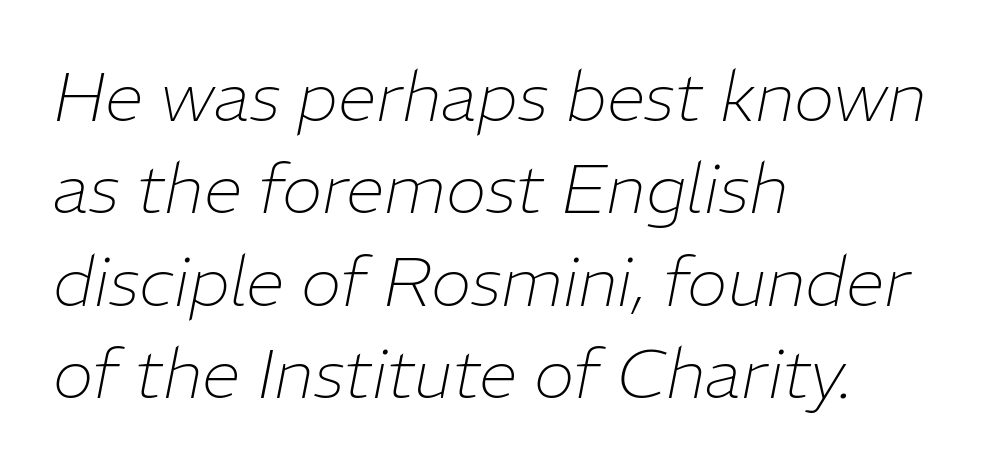
{"italic": "yes", "lean": "right", "slant_degrees": 11, "bold": "no", "weight": "thin", "width": "normal", "stroke_contrast": "low", "x_height": "medium", "monospaced": "no", "underline": "no", "align": "left", "line_spacing": "normal", "line_spacing_ratio": 1.34, "letter_spacing": "normal", "letter_spacing_em": 0.0, "glyph_px": 69}
